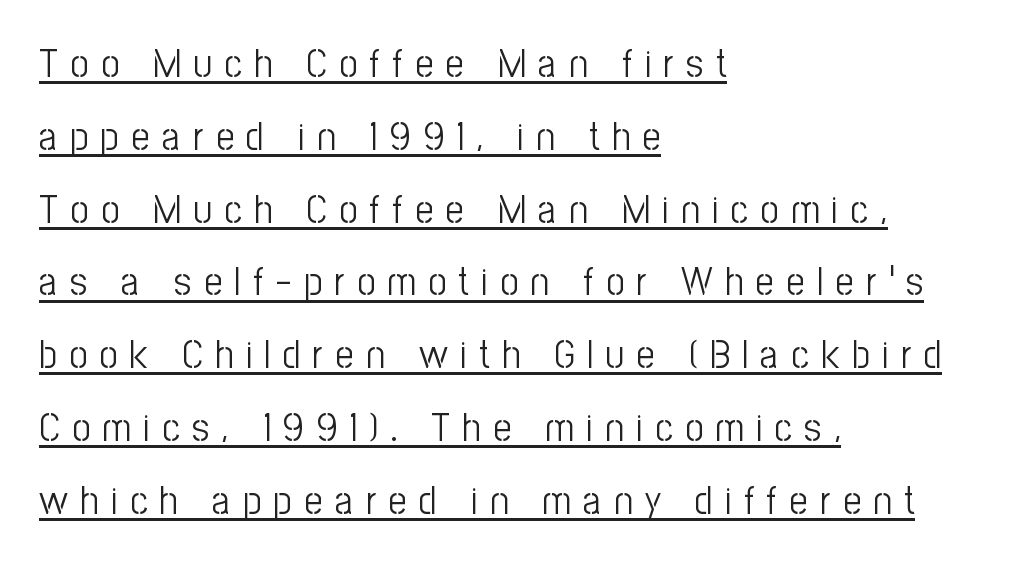
The image shows 40 px light, condensed sans-serif type, upright; set left-aligned, line spacing 1.82x, unusually wide letter spacing (+0.31 em), underlined; low stroke contrast and a medium x-height.
